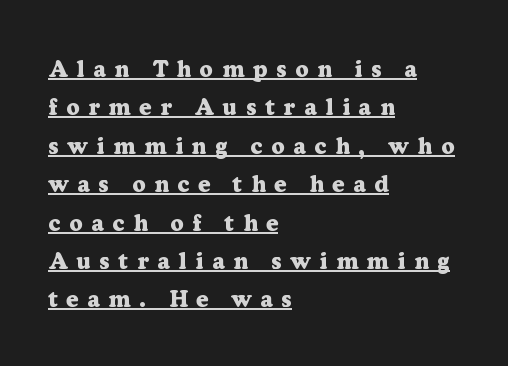
Characters remain perfectly vertical along every line. Alignment: flush left. How are the letters spaced? Widely, with obvious added tracking. Leading matches the norm, producing a regular column.
